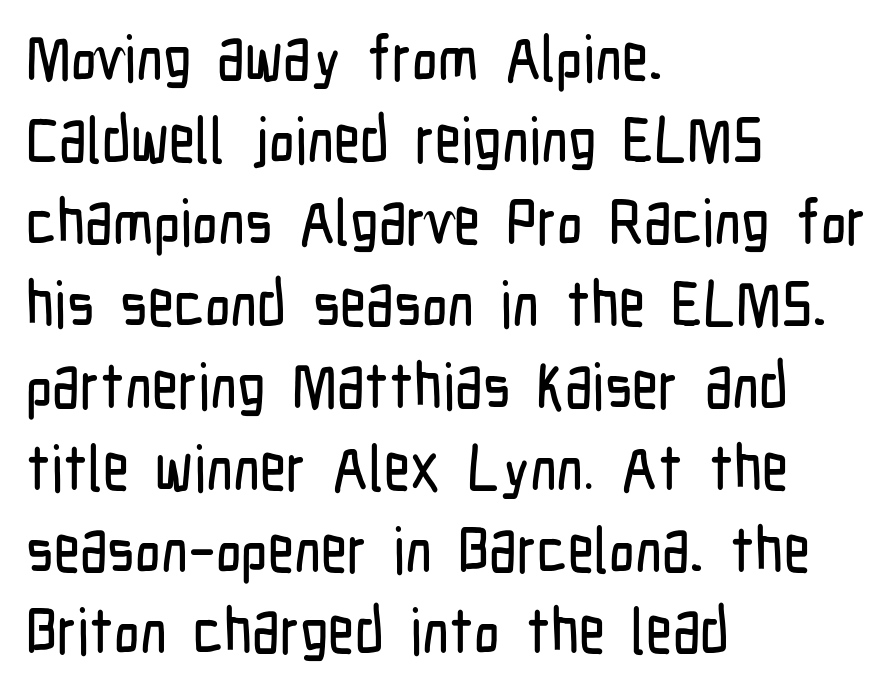
Q: Is the text italic (slanted)? A: No, it is upright.
Q: Is the typeface a serif or a sans-serif typeface? A: Sans-serif.
Q: Is the text underlined? A: No.
Q: How is the paragraph aligned? A: Left-aligned.
Q: Is the spacing between letters normal or unusually wide? A: Normal.
Q: Is the spacing between lines tight, normal or loose? A: Normal.
Q: Width (condensed, normal, or wide)? A: Condensed.
Q: Stroke contrast? A: Low.
Q: x-height? A: Medium.
Q: Monospaced? A: No.
